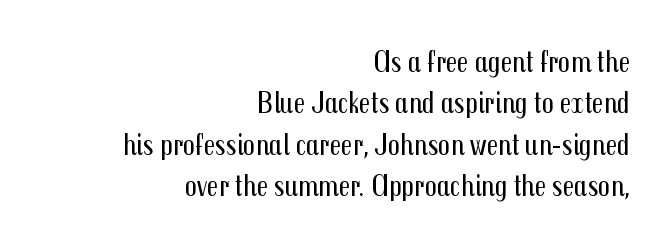
Q: Is the text bold? A: No.
Q: Is the text italic (slanted)? A: No, it is upright.
Q: Is the typeface a serif or a sans-serif typeface? A: Sans-serif.
Q: Is the text underlined? A: No.
Q: How is the paragraph aligned? A: Right-aligned.
Q: Is the spacing between letters normal or unusually wide? A: Normal.
Q: Is the spacing between lines tight, normal or loose? A: Normal.
Q: Width (condensed, normal, or wide)? A: Condensed.
Q: Stroke contrast? A: Medium.
Q: x-height? A: Medium.
Q: Monospaced? A: No.
